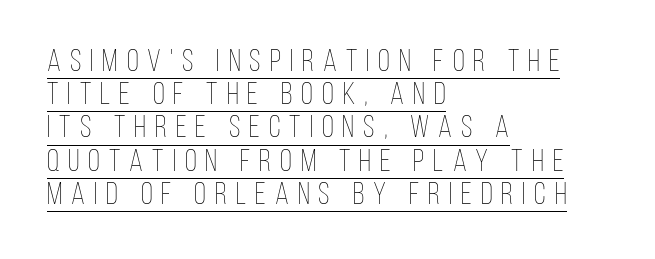
Q: Is the text bold? A: No.
Q: Is the text italic (slanted)? A: No, it is upright.
Q: Is the text underlined? A: Yes.
Q: How is the paragraph aligned? A: Left-aligned.
Q: Is the spacing between letters normal or unusually wide? A: Unusually wide.
Q: Is the spacing between lines tight, normal or loose? A: Tight.
Q: Width (condensed, normal, or wide)? A: Condensed.
Q: Stroke contrast? A: Low.
Q: x-height? A: Large.
Q: Monospaced? A: No.
